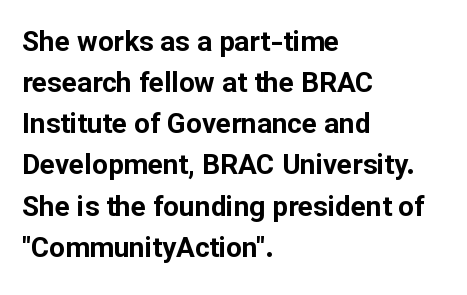
Serifs: no, the terminals of the letterforms are clean. Thick stems and heavy bowls — unmistakably bold. Italic? Not at all — the glyphs are vertical. Words appear dense and cohesive because spacing is normal. Underlining? Definitely not there.
